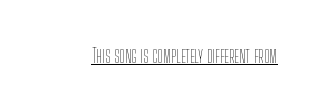
{"italic": "no", "bold": "no", "underline": "yes", "letter_spacing": "normal", "letter_spacing_em": 0.0, "glyph_px": 20}
